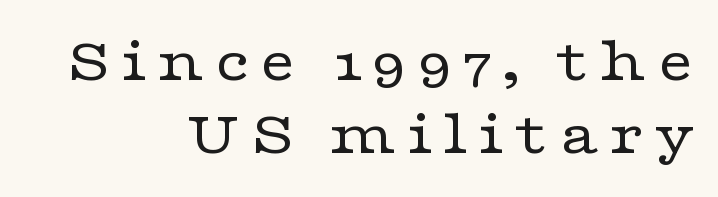
{"serif": "yes", "italic": "no", "bold": "no", "weight": "regular", "width": "wide", "stroke_contrast": "low", "x_height": "medium", "monospaced": "no", "underline": "no", "align": "right", "line_spacing": "tight", "line_spacing_ratio": 1.14, "glyph_px": 64}
